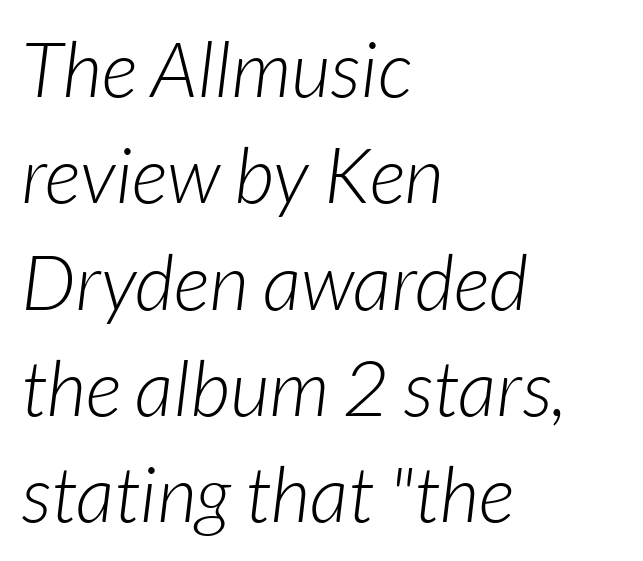
{"italic": "yes", "lean": "right", "slant_degrees": 7, "bold": "no", "weight": "light", "width": "normal", "stroke_contrast": "low", "x_height": "medium", "monospaced": "no", "underline": "no", "align": "left", "line_spacing": "normal", "line_spacing_ratio": 1.38, "letter_spacing": "normal", "letter_spacing_em": 0.0, "glyph_px": 77}
